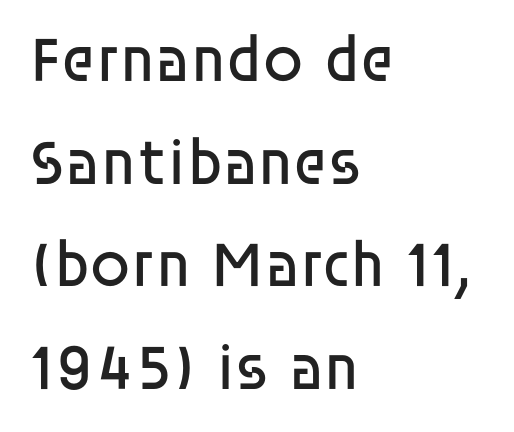
There is no visible air inserted between adjacent glyphs. Here the designer chose a conventional face with non-uniform glyph widths. Honestly, the row spacing looks completely unremarkable. The lines are quadded left. Underlining? Definitely not there. Stem width sits at or under what a default text font uses.
